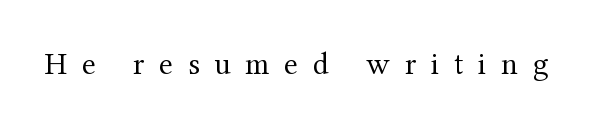
Letters have the restrained weight of plain body copy at most. Note the varied advance widths — an 'i' is clearly narrower than an 'm'. Only glyphs here, with clear space below each row. Substantial extra tracking has been applied to these lines. Rendered with straight, roman letterforms.
